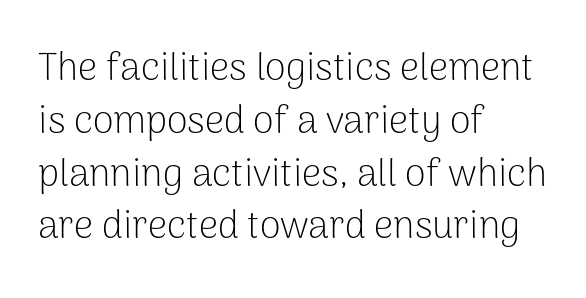
The image shows 38 px light sans-serif type, upright; set left-aligned, normal line spacing (1.39x), normal letter spacing, not underlined; low stroke contrast and a medium x-height.
